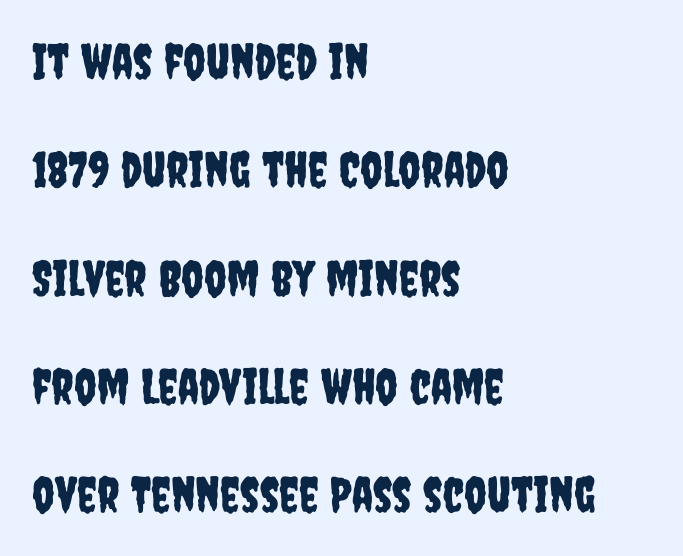
A typesetter would call this proportional, since set widths differ per character. A roman cut, with each character standing at attention. The typeface chosen for these lines omits serifs. Any mark beneath the type? The region is blank. Words appear dense and cohesive because spacing is normal.
